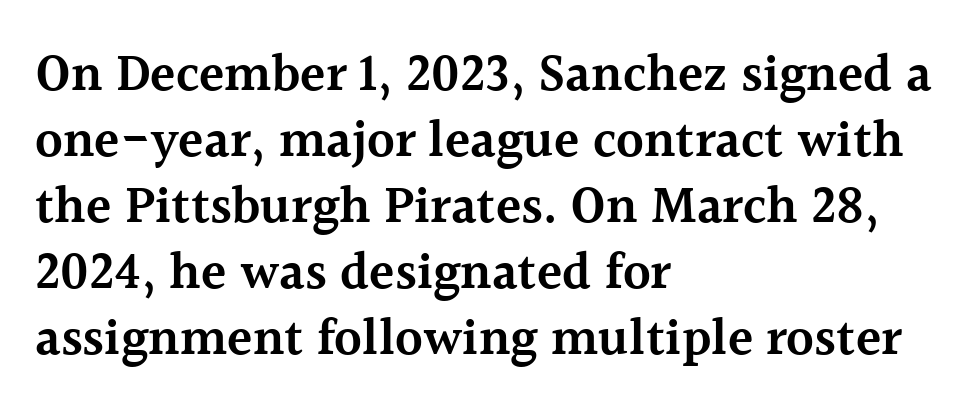
{"serif": "yes", "italic": "no", "bold": "semi", "weight": "semibold", "width": "normal", "x_height": "medium", "monospaced": "no", "underline": "no", "align": "left", "line_spacing": "normal", "line_spacing_ratio": 1.27, "letter_spacing": "normal", "letter_spacing_em": 0.0, "glyph_px": 52}
